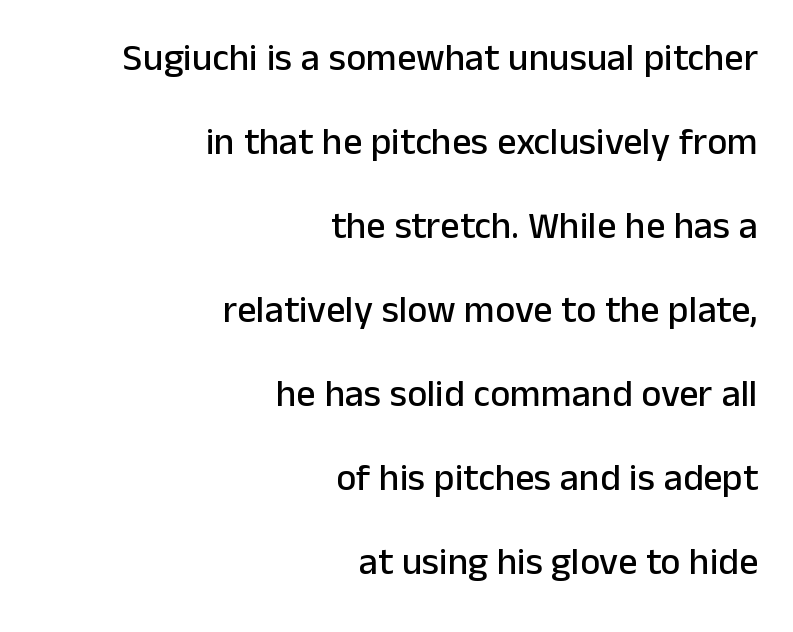
The image shows 38 px sans-serif type, upright; set right-aligned, loose line spacing (2.21x), normal letter spacing, not underlined; low stroke contrast and a medium x-height.
